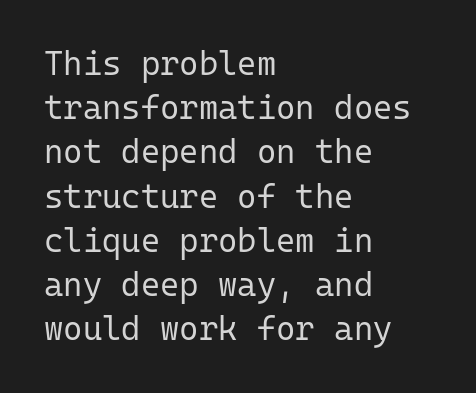
Caption: standard tracking, unaltered. Letterform terminals end flat and unadorned throughout the passage. The rag falls on the right side of this text block. The foot of each line stays bare and open. Monospaced: the letters line up in strict vertical columns. The line-height multiplier appears to be the usual default.
